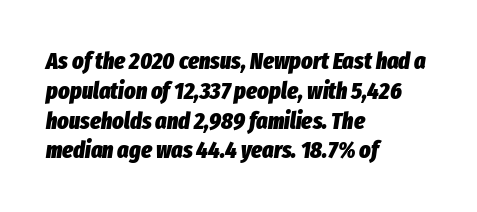
Q: Is the text bold? A: Yes.
Q: Is the text italic (slanted)? A: Yes, it leans right by about 8 degrees.
Q: Is the text underlined? A: No.
Q: How is the paragraph aligned? A: Left-aligned.
Q: Is the spacing between letters normal or unusually wide? A: Normal.
